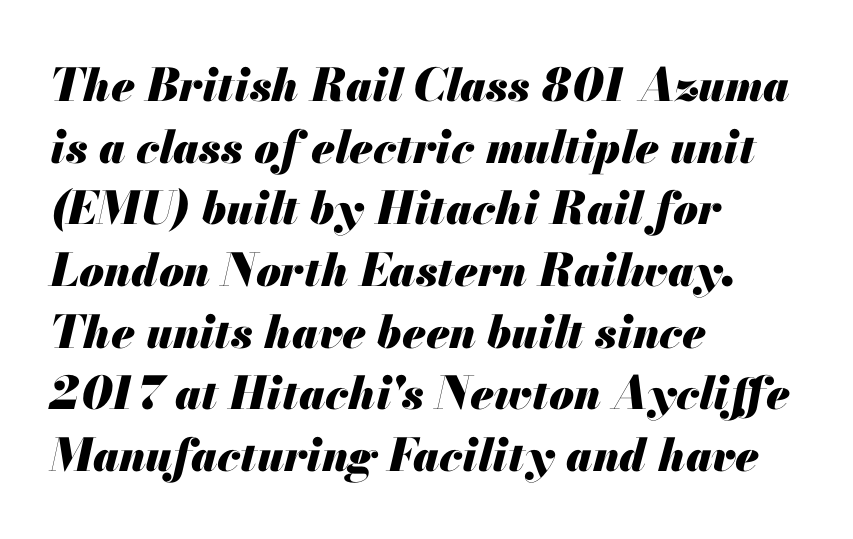
The rendering keeps characters at their native spacing. Proportional: the letters do not fall into vertical columns. This sample keeps an unexceptional amount of space between lines. You can tell it's italic because the verticals aren't actually vertical. This is heavy type, rendered in bold. The space directly below the letters is spotless.
